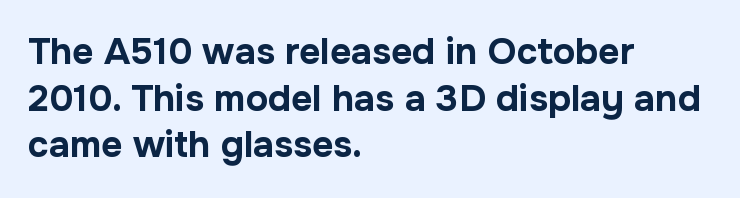
The image shows 37 px bold sans-serif type, upright; set left-aligned, normal line spacing (1.26x), normal letter spacing, not underlined; low stroke contrast and a medium x-height.
